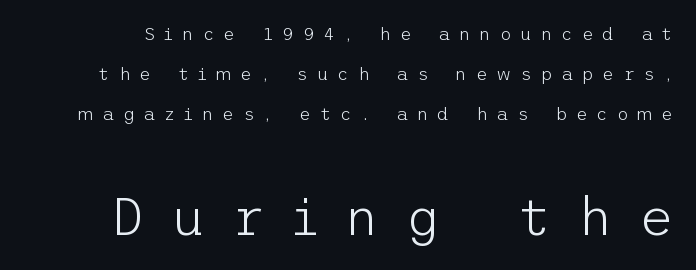
The image shows 53 px light sans-serif type, upright; set loose line spacing (2.23x), unusually wide letter spacing (+0.49 em), not underlined; the second (bottom) block is 2.94x larger; low stroke contrast and a medium x-height.
